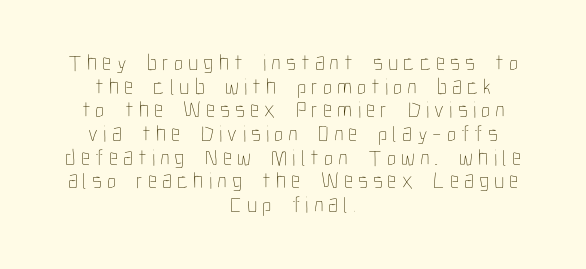
{"italic": "no", "bold": "no", "underline": "no", "align": "center", "line_spacing": "tight", "line_spacing_ratio": 1.03, "letter_spacing": "wide", "letter_spacing_em": 0.22, "glyph_px": 23}
